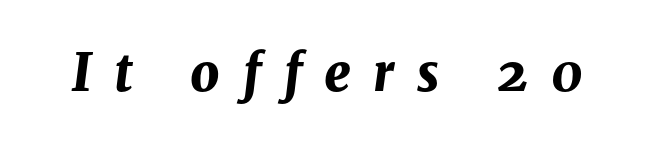
The passage shown is not underscored anywhere. You could only call the tracking loose — the letters float apart. Looks like regular typesetting: each glyph gets only the width it needs. Heavy-handed strokes throughout: this text is bold.
